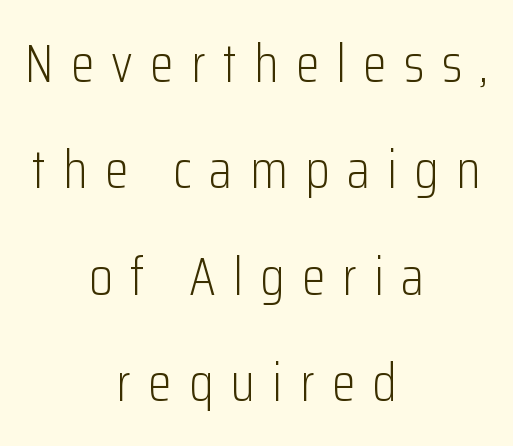
Q: Is the text bold? A: No.
Q: Is the text italic (slanted)? A: No, it is upright.
Q: Is the typeface a serif or a sans-serif typeface? A: Sans-serif.
Q: Is the text underlined? A: No.
Q: How is the paragraph aligned? A: Centered.
Q: Is the spacing between letters normal or unusually wide? A: Unusually wide.
Q: Is the spacing between lines tight, normal or loose? A: Loose.
Q: Width (condensed, normal, or wide)? A: Condensed.
Q: Stroke contrast? A: Low.
Q: x-height? A: Medium.
Q: Monospaced? A: No.
